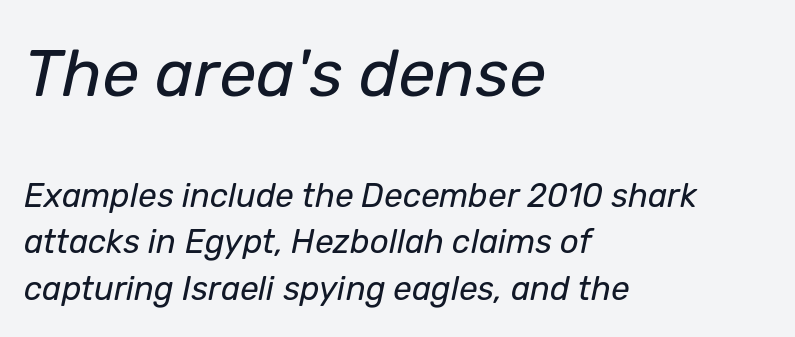
The image shows 66 px regular-weight type, italic (leaning right); set left-aligned, normal line spacing (1.42x), normal letter spacing, not underlined; the first (top) block is 2.0x larger; low stroke contrast and a medium x-height.
